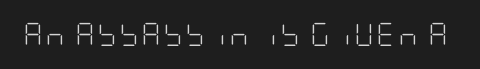
Honestly, there is no underline to notice here at all. This is roman type, the default non-slanted kind. Weight: not bold — regular or lighter.
